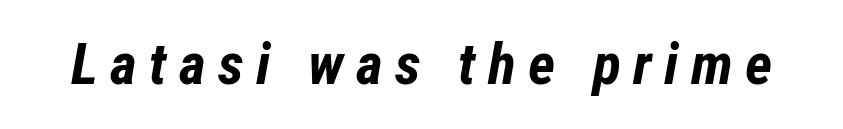
The image shows 58 px bold, condensed type, italic (leaning right); set unusually wide letter spacing (+0.21 em), not underlined; low stroke contrast and a medium x-height.
